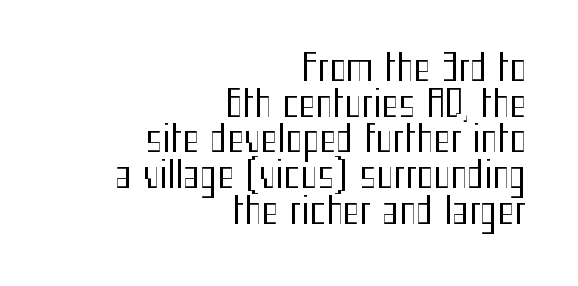
What's the leading like? Squeezed, with rows nearly overlapping. Is this a fixed-width face? No — the glyphs have proportional, varying widths. Stems here are at most as thick as an everyday book face. Letterform terminals end flat and unadorned throughout the passage.
